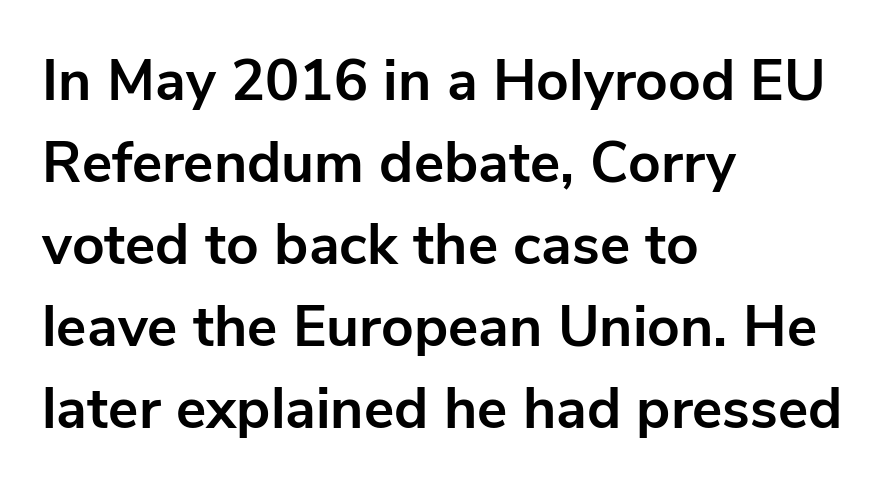
{"serif": "no", "italic": "no", "bold": "yes", "weight": "bold", "width": "normal", "stroke_contrast": "low", "x_height": "medium", "monospaced": "no", "underline": "no", "align": "left", "line_spacing": "normal", "line_spacing_ratio": 1.44, "letter_spacing": "normal", "letter_spacing_em": 0.0, "glyph_px": 57}
